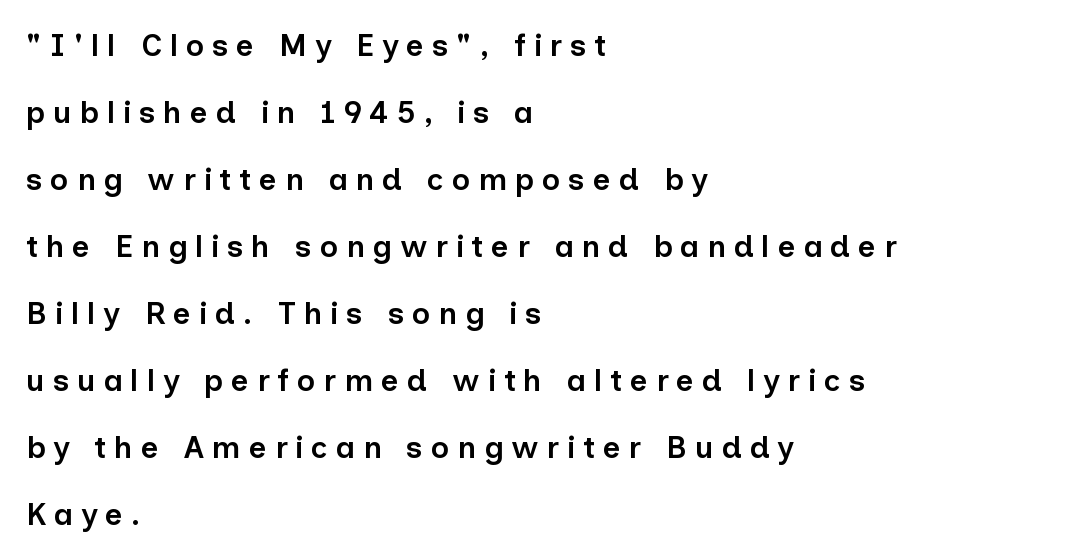
Whoever set this chose breathing room over compactness in the vertical rhythm. It's the straight-up-and-down kind of type. Observe the absence of serifs on each vertical stroke in this sample. Do the characters align in a grid? No, the font is proportional. Compared with an ordinary text face, these strokes are moderately heavier — a semibold.
